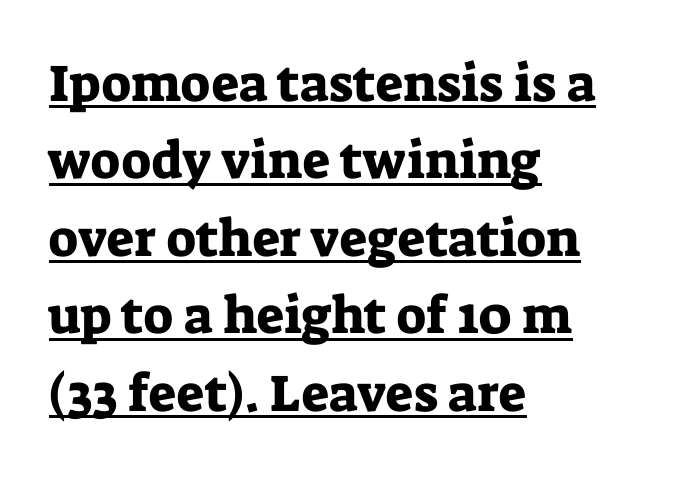
The image shows 52 px serif type, upright; set left-aligned, normal line spacing (1.49x), normal letter spacing, underlined; low stroke contrast and a medium x-height.
